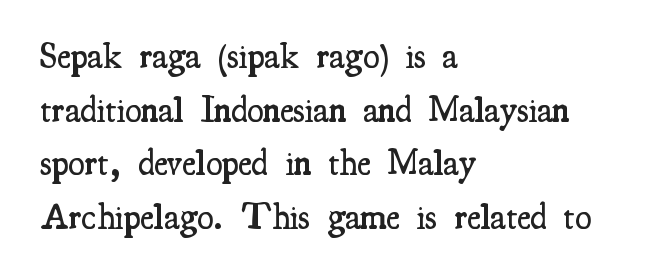
{"serif": "yes", "italic": "no", "bold": "semi", "weight": "semibold", "width": "condensed", "stroke_contrast": "medium", "x_height": "small", "monospaced": "no", "underline": "no", "align": "left", "line_spacing": "normal", "line_spacing_ratio": 1.45, "letter_spacing": "normal", "letter_spacing_em": 0.0, "glyph_px": 37}
